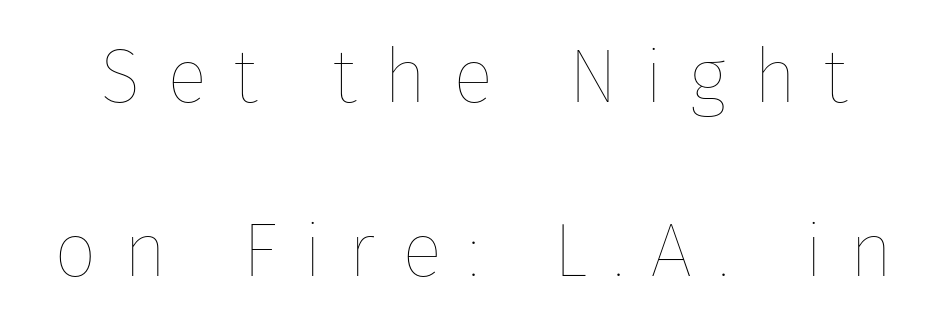
Reading down the column, the eye jumps a long way to each next line. These lines are rendered in a variable-pitch font. Someone cranked the tracking dial way up on this one. Style check: upright. Is this a heavy cut? Hardly; it is regular or lighter.
